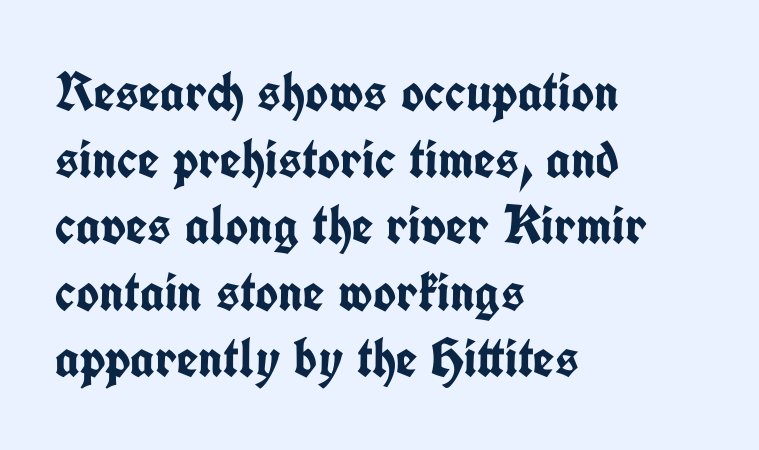
The image shows 55 px semibold, condensed sans-serif type, upright; set left-aligned, line spacing 1.21x, normal letter spacing, not underlined; low stroke contrast and a medium x-height.
